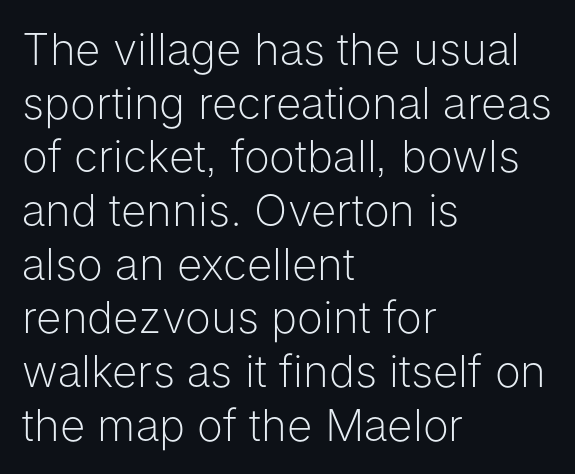
{"serif": "no", "italic": "no", "bold": "no", "weight": "light", "width": "normal", "stroke_contrast": "low", "x_height": "medium", "monospaced": "no", "underline": "no", "align": "left", "line_spacing_ratio": 1.22, "letter_spacing": "normal", "letter_spacing_em": 0.0, "glyph_px": 44}
